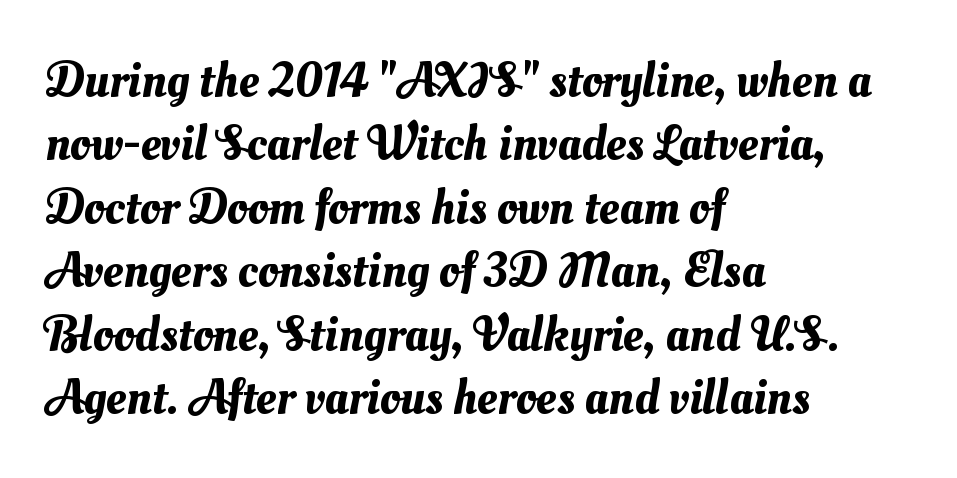
{"width": "normal", "stroke_contrast": "medium", "x_height": "small", "monospaced": "no", "underline": "no", "align": "left", "line_spacing": "normal", "line_spacing_ratio": 1.27, "letter_spacing": "normal", "letter_spacing_em": 0.0, "glyph_px": 50}
